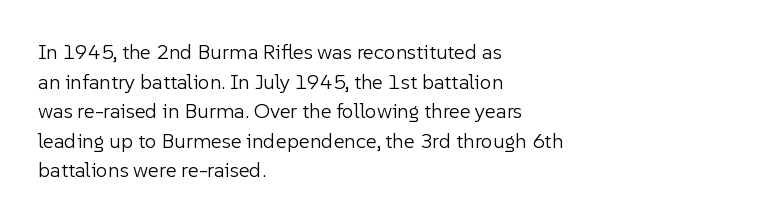
{"italic": "no", "bold": "no", "underline": "no", "align": "left", "line_spacing": "normal", "line_spacing_ratio": 1.41, "letter_spacing": "normal", "letter_spacing_em": 0.0, "glyph_px": 21}
